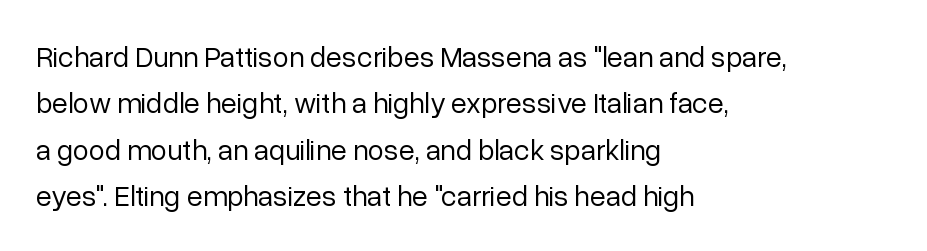
Note: no serifs on the glyphs. Each word holds together tightly as a unit, with standard inter-letter gaps. Casual observation: everything's shoved over to the left. Ordinary non-slanted type is in use. Spacing verdict: proportional, widths tailored to each character. The zone under the glyphs is completely vacant.
